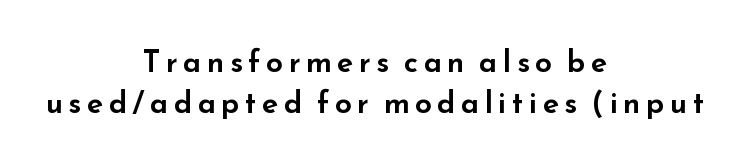
The image shows 30 px wide sans-serif type, upright; set centered, normal line spacing (1.37x), not underlined; low stroke contrast and a small x-height.
